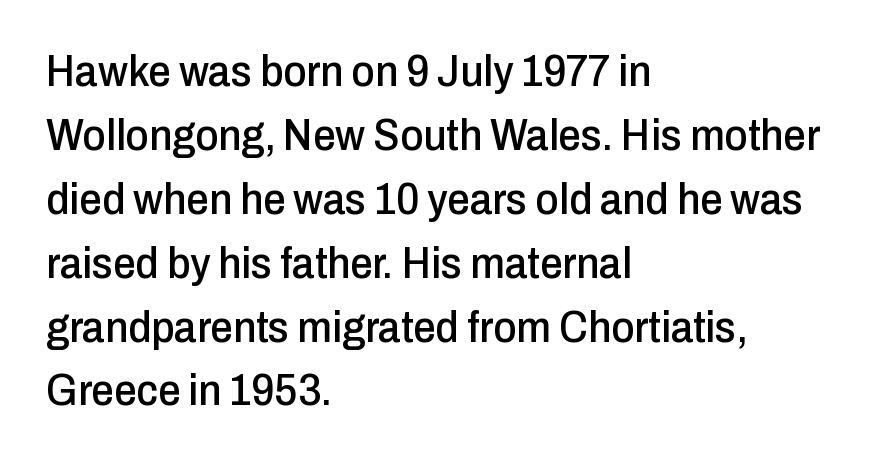
{"serif": "no", "italic": "no", "width": "condensed", "stroke_contrast": "low", "x_height": "medium", "monospaced": "no", "underline": "no", "align": "left", "line_spacing": "normal", "line_spacing_ratio": 1.42, "letter_spacing": "normal", "letter_spacing_em": 0.0, "glyph_px": 45}
